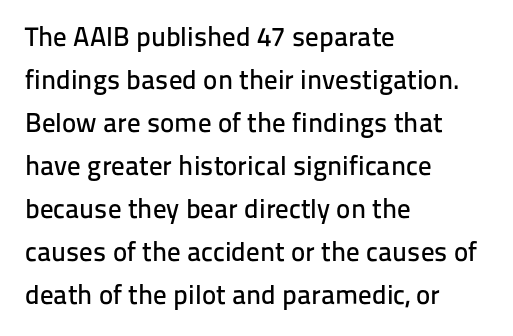
The image shows 27 px text type, upright; set left-aligned, normal line spacing (1.59x), normal letter spacing, not underlined.
